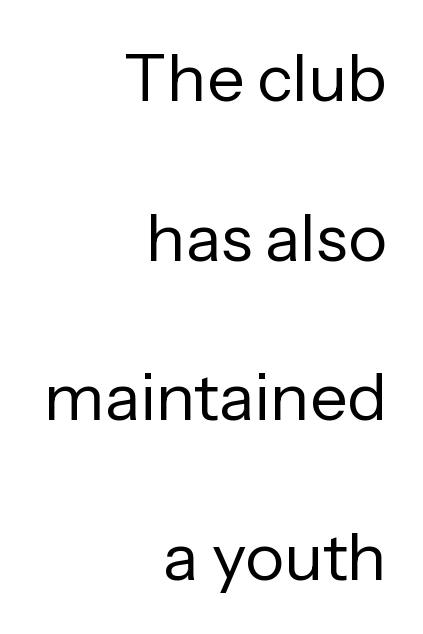
Q: Is the text bold? A: No.
Q: Is the text italic (slanted)? A: No, it is upright.
Q: Is the typeface a serif or a sans-serif typeface? A: Sans-serif.
Q: Is the text underlined? A: No.
Q: How is the paragraph aligned? A: Right-aligned.
Q: Is the spacing between letters normal or unusually wide? A: Normal.
Q: Is the spacing between lines tight, normal or loose? A: Loose.
Q: Width (condensed, normal, or wide)? A: Normal.
Q: Stroke contrast? A: Low.
Q: x-height? A: Medium.
Q: Monospaced? A: No.
